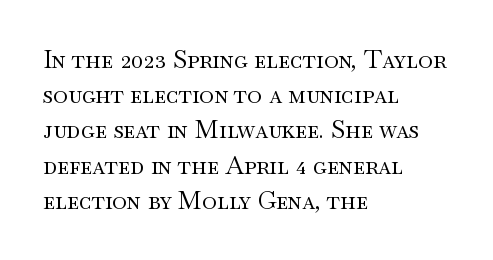
{"italic": "no", "bold": "no", "underline": "no", "align": "left", "line_spacing": "normal", "line_spacing_ratio": 1.41, "letter_spacing": "normal", "letter_spacing_em": 0.0, "glyph_px": 25}
